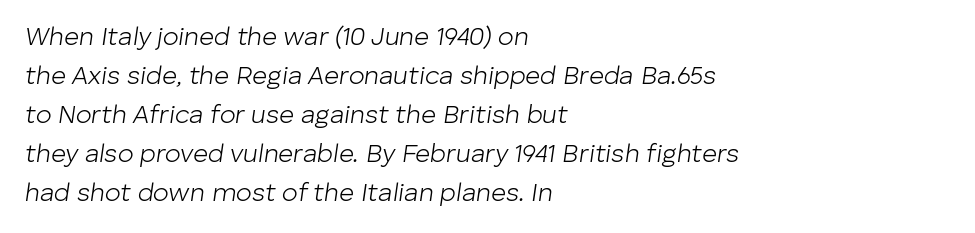
{"italic": "yes", "lean": "right", "slant_degrees": 8, "bold": "no", "underline": "no", "align": "left", "line_spacing": "normal", "line_spacing_ratio": 1.5, "letter_spacing": "normal", "letter_spacing_em": 0.0, "glyph_px": 26}
